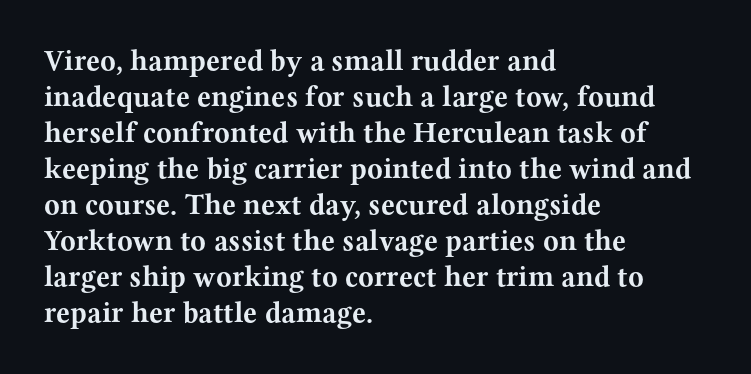
{"serif": "yes", "italic": "no", "bold": "yes", "weight": "bold", "width": "wide", "stroke_contrast": "medium", "x_height": "medium", "monospaced": "no", "underline": "no", "align": "left", "line_spacing_ratio": 1.24, "letter_spacing": "normal", "letter_spacing_em": 0.0, "glyph_px": 29}
